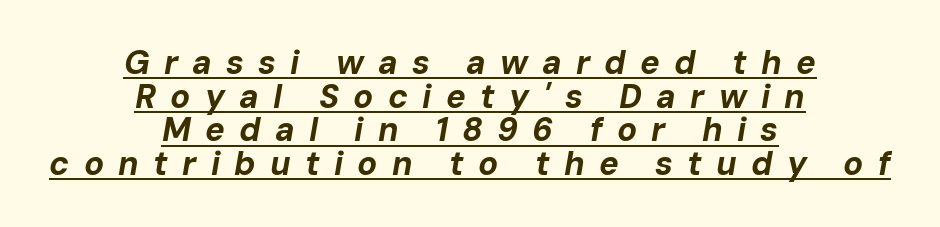
The image shows 33 px bold type, italic (leaning right); set centered, tight line spacing (1.02x), unusually wide letter spacing (+0.43 em), underlined; low stroke contrast and a medium x-height.
